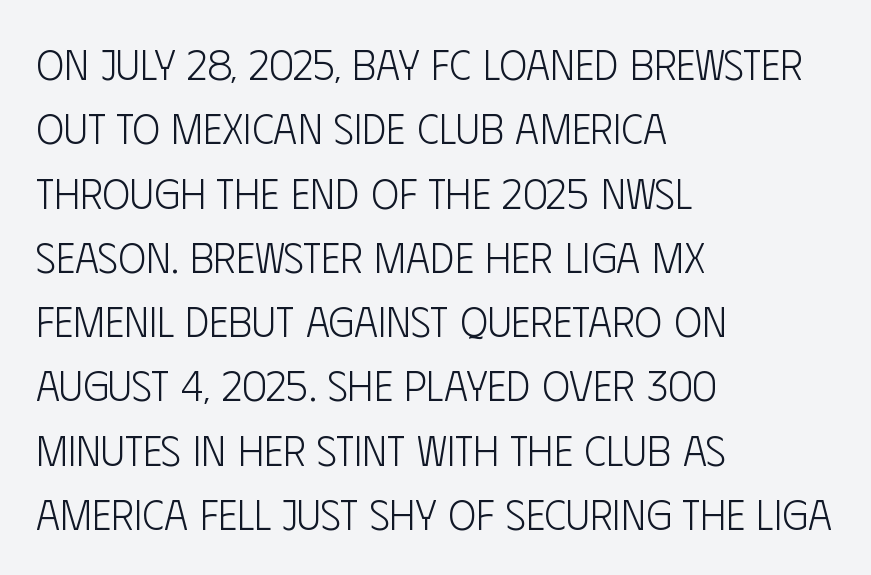
The image shows 42 px light, condensed sans-serif type, upright; set left-aligned, normal line spacing (1.53x), normal letter spacing, not underlined; low stroke contrast and a large x-height.
